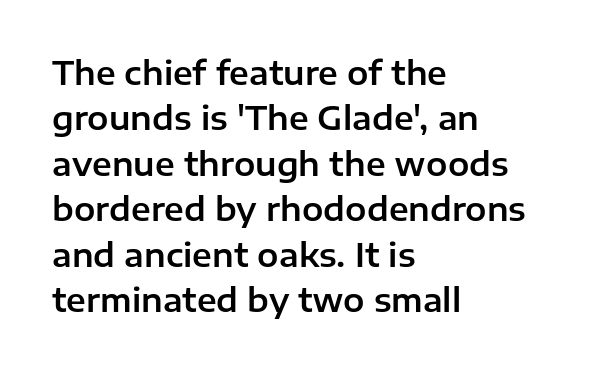
Serif or sans? Sans — the stroke terminals are bare. Rule under the text: the space is simply empty. The letters advance in unequal steps, a hallmark of proportional type. Tracking value appears to be zero — textbook default spacing.
